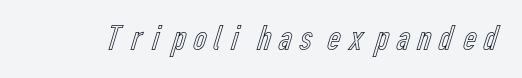
Q: Is the text italic (slanted)? A: Yes.
Q: Is the text underlined? A: No.
Q: Width (condensed, normal, or wide)? A: Condensed.
Q: x-height? A: Medium.
Q: Monospaced? A: No.
